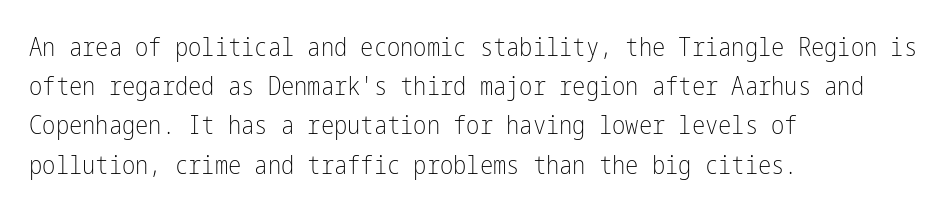
Is this a heavy cut? Hardly; it is regular or lighter. In CSS terms this would be text-align: left. Words appear dense and cohesive because spacing is normal. The gap between lines stays unmarked. Reading down the column, the eye jumps a familiar distance to each next line. This is roman type, the default non-slanted kind.
